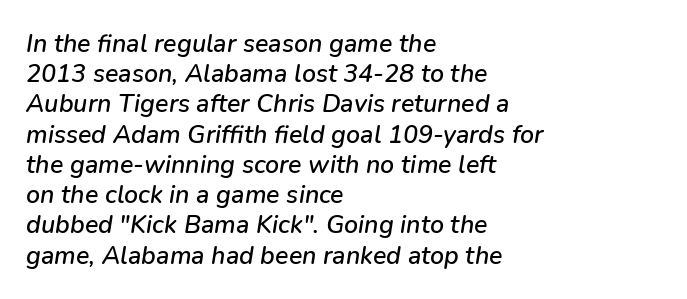
Q: Is the text italic (slanted)? A: Yes, it leans right by about 9 degrees.
Q: Is the text underlined? A: No.
Q: How is the paragraph aligned? A: Left-aligned.
Q: Is the spacing between letters normal or unusually wide? A: Normal.
